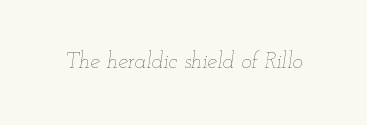
Q: Is the text bold? A: No.
Q: Is the text italic (slanted)? A: Yes, it leans right by about 12 degrees.
Q: Is the text underlined? A: No.
Q: Is the spacing between letters normal or unusually wide? A: Normal.
